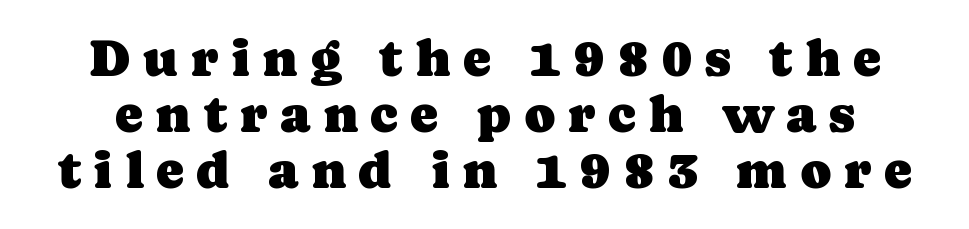
{"serif": "yes", "italic": "no", "width": "normal", "stroke_contrast": "low", "x_height": "medium", "monospaced": "no", "underline": "no", "line_spacing": "tight", "line_spacing_ratio": 1.06, "letter_spacing": "wide", "letter_spacing_em": 0.23, "glyph_px": 53}
